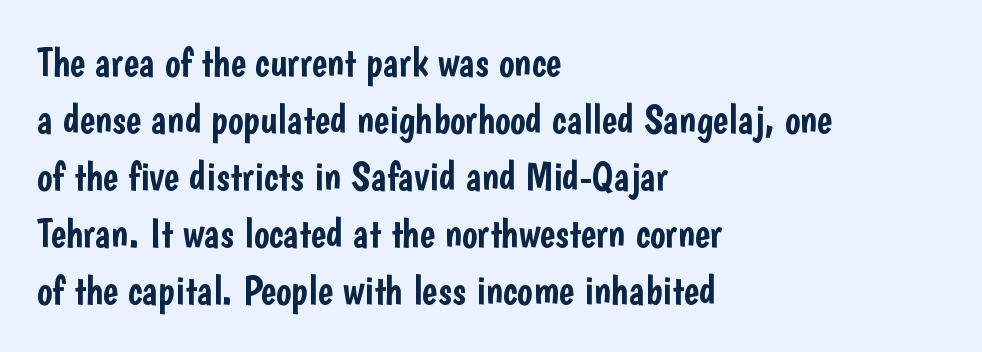
The image shows 41 px condensed sans-serif type, upright; set left-aligned, normal line spacing (1.39x), normal letter spacing, not underlined; low stroke contrast and a medium x-height.
